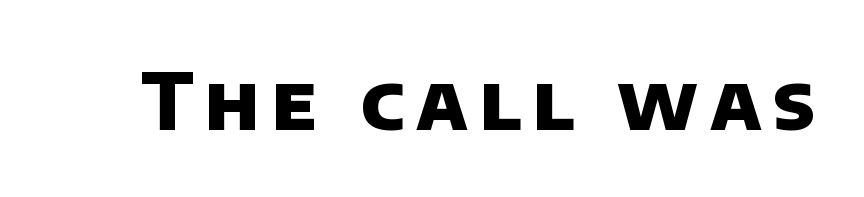
The image shows 78 px heavy sans-serif type; set not underlined; low stroke contrast and a large x-height.
